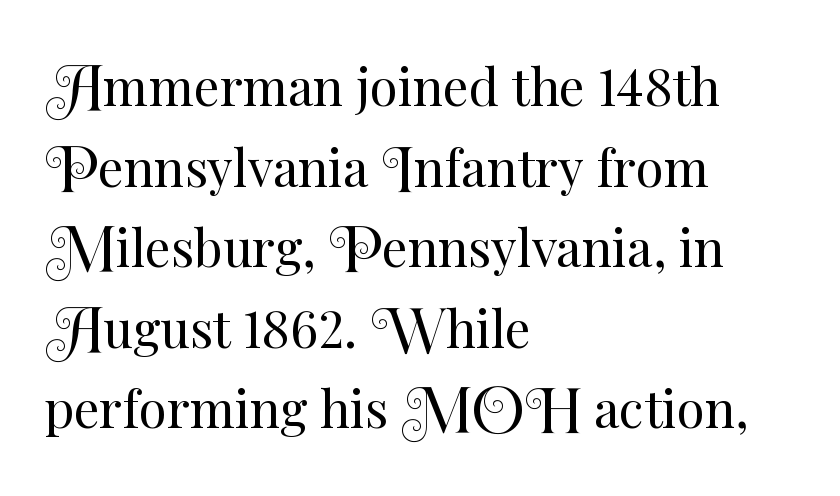
The image shows 51 px regular-weight type, upright; set left-aligned, normal line spacing (1.58x), normal letter spacing, not underlined; medium stroke contrast and a small x-height.
